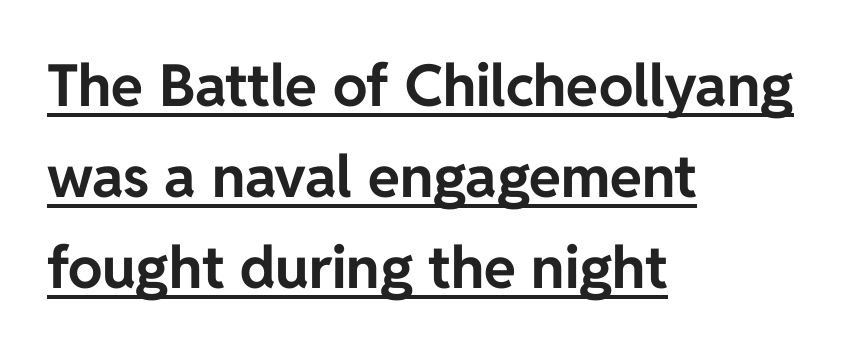
The image shows 58 px bold sans-serif type, upright; set left-aligned, normal line spacing (1.57x), normal letter spacing, underlined; low stroke contrast and a medium x-height.
